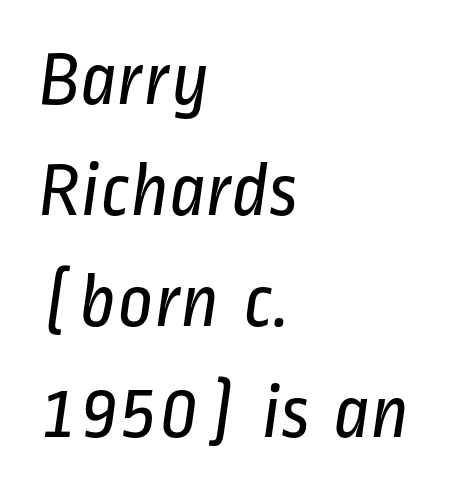
{"serif": "no", "bold": "no", "weight": "regular", "width": "condensed", "stroke_contrast": "low", "x_height": "medium", "monospaced": "no", "underline": "no", "align": "left", "line_spacing": "normal", "line_spacing_ratio": 1.44, "letter_spacing": "normal", "letter_spacing_em": 0.0, "glyph_px": 77}
